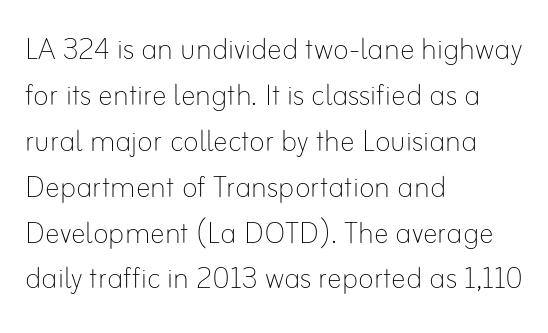
Vertical strokes here are truly vertical. The face used here is rendered with its standard letterfit. Here the designer chose a conventional face with non-uniform glyph widths. Reading down the block, your eye returns to a fixed left position each line. The glyphs are unaccompanied by any horizontal stroke below them. The letterforms sit at book weight or below.
